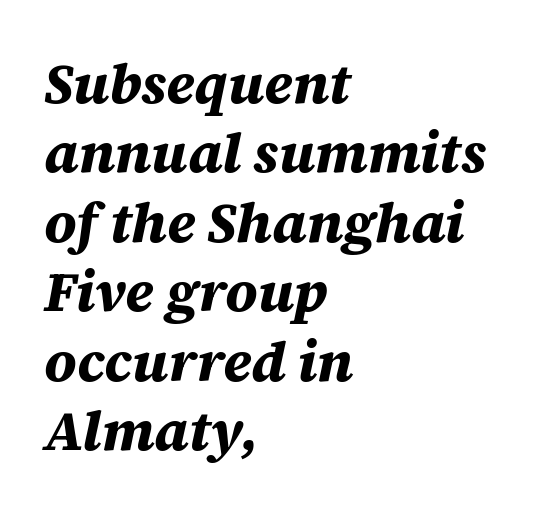
Q: Is the text bold? A: Yes.
Q: Is the text italic (slanted)? A: Yes, it leans right by about 12 degrees.
Q: Is the text underlined? A: No.
Q: How is the paragraph aligned? A: Left-aligned.
Q: Is the spacing between letters normal or unusually wide? A: Normal.
Q: Width (condensed, normal, or wide)? A: Normal.
Q: Stroke contrast? A: Medium.
Q: x-height? A: Large.
Q: Monospaced? A: No.
